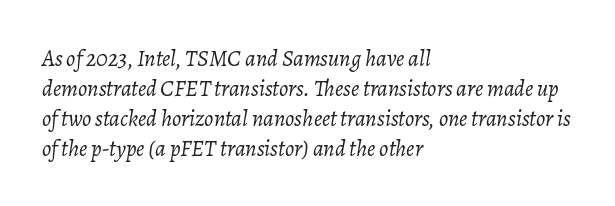
There is no visible air inserted between adjacent glyphs. Underlining? Definitely not there. The rendering uses a moderate line-height, typical for paragraphs. The paragraph has a hard left edge and a soft right edge. The rendering applies a slant to the glyphs.
